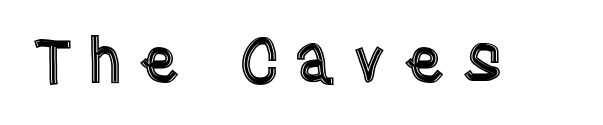
The image shows 62 px condensed type, upright; set unusually wide letter spacing (+0.24 em), not underlined; a large x-height.
